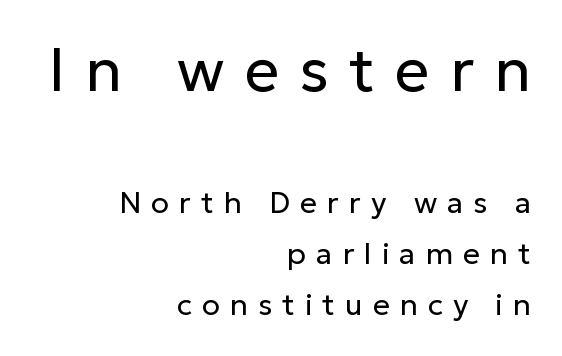
The image shows 61 px regular-weight sans-serif type, upright; set right-aligned, normal line spacing (1.7x), unusually wide letter spacing (+0.33 em), not underlined; the first (top) block is 2.03x larger; low stroke contrast and a medium x-height.
